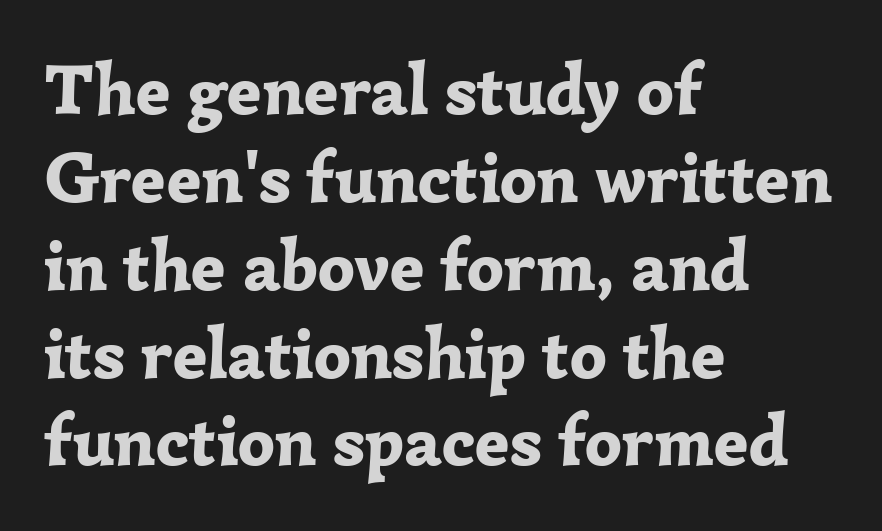
The image shows 72 px bold serif type, upright; set left-aligned, line spacing 1.22x, normal letter spacing, not underlined; low stroke contrast and a medium x-height.
